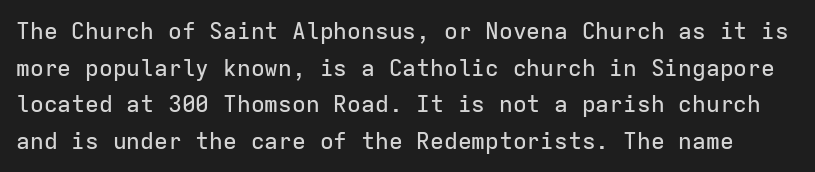
Q: Is the text italic (slanted)? A: No, it is upright.
Q: Is the text underlined? A: No.
Q: Is the spacing between letters normal or unusually wide? A: Normal.
Q: Is the spacing between lines tight, normal or loose? A: Normal.
